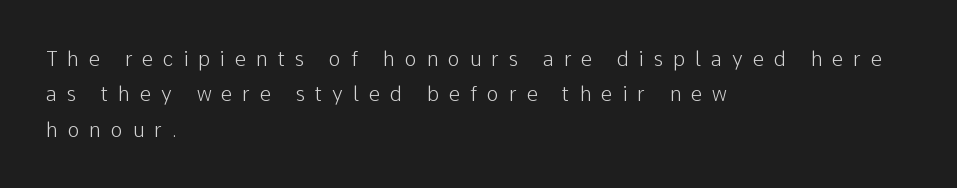
The image shows 20 px text type, upright; set left-aligned, line spacing 1.77x, unusually wide letter spacing (+0.5 em), not underlined.
